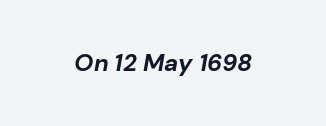
The image shows 24 px bold type, italic (leaning right); set normal letter spacing, not underlined.
